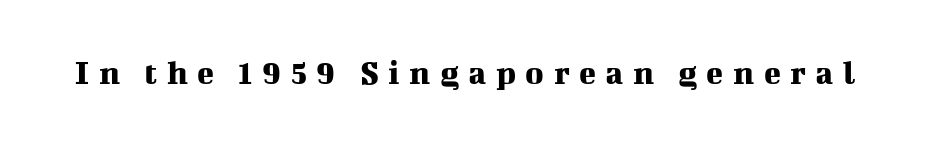
{"serif": "yes", "italic": "no", "width": "normal", "stroke_contrast": "medium", "x_height": "medium", "monospaced": "no", "underline": "no", "letter_spacing": "wide", "letter_spacing_em": 0.27, "glyph_px": 35}
